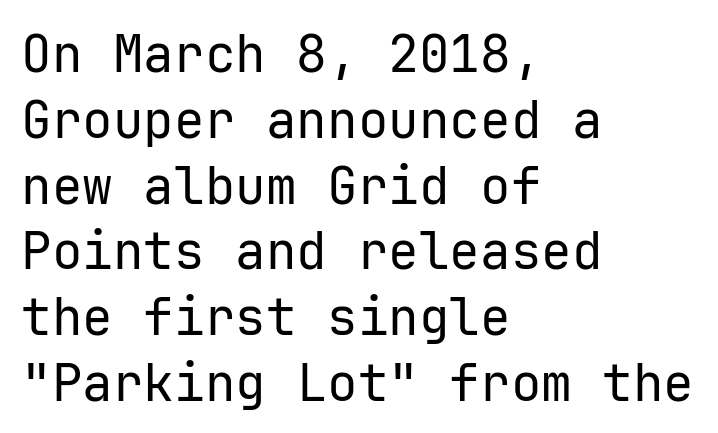
Q: Is the text bold? A: No.
Q: Is the text italic (slanted)? A: No, it is upright.
Q: Is the typeface a serif or a sans-serif typeface? A: Sans-serif.
Q: Is the text underlined? A: No.
Q: How is the paragraph aligned? A: Left-aligned.
Q: Is the spacing between letters normal or unusually wide? A: Normal.
Q: Is the spacing between lines tight, normal or loose? A: Normal.
Q: Width (condensed, normal, or wide)? A: Normal.
Q: Stroke contrast? A: Low.
Q: x-height? A: Medium.
Q: Monospaced? A: Yes.
